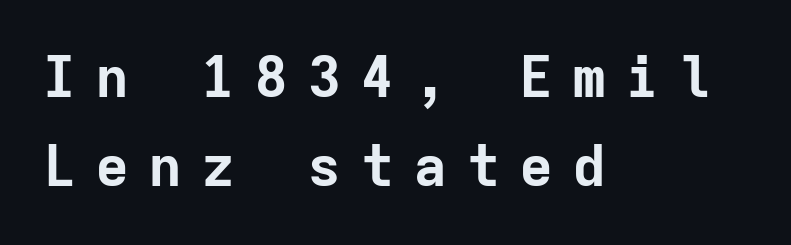
The image shows 57 px bold sans-serif type, upright, monospaced; set left-aligned, normal line spacing (1.56x), unusually wide letter spacing (+0.33 em), not underlined; low stroke contrast and a medium x-height.
